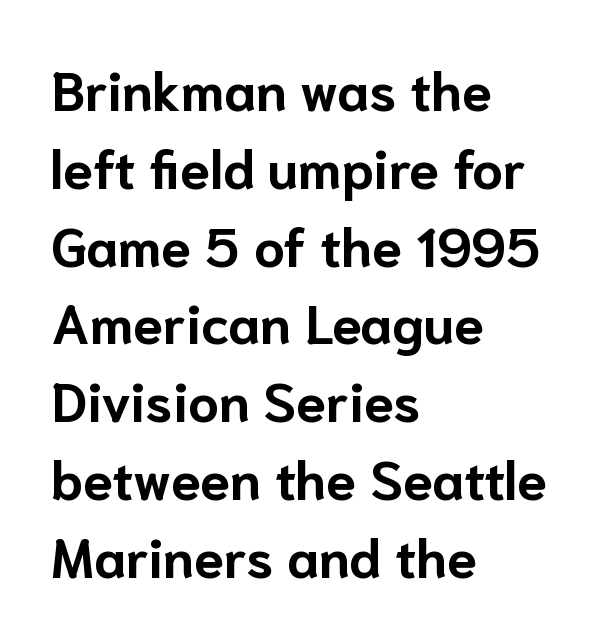
You could not count columns in this text — the font is proportionally spaced. Typeset ragged right — the left edge is the straight one. The lines sit at an ordinary, default distance from one another. You could call the tracking neutral — neither tight nor loose.
